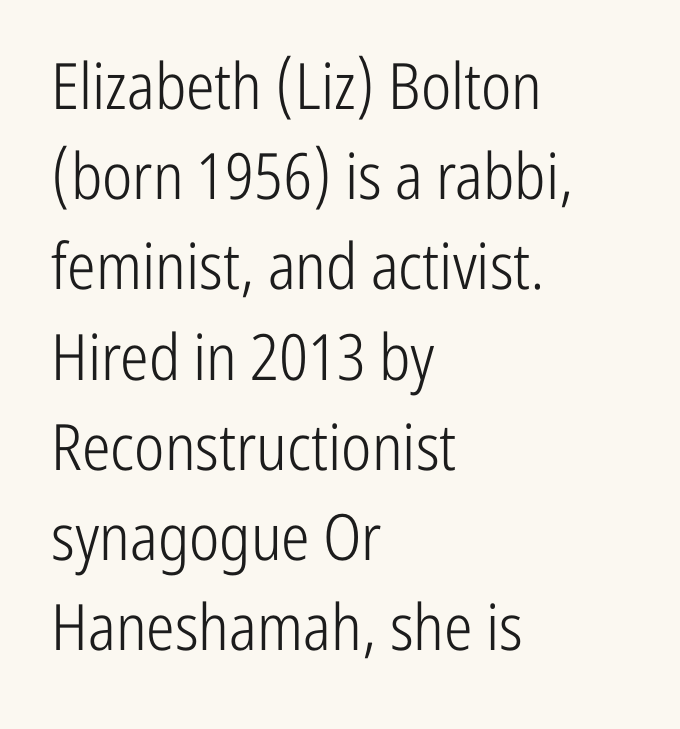
The typesetter chose a ragged-right arrangement here. Unlike a traditional serif, this face leaves its strokes unadorned. A light-to-regular cut is what we see here. The leading is moderate, giving the passage an even texture. Looks like regular typesetting: each glyph gets only the width it needs.
